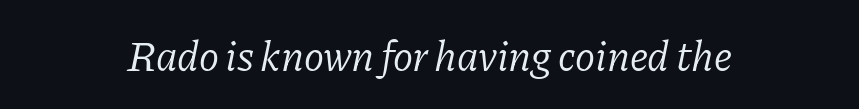
Q: Is the text bold? A: No.
Q: Is the text italic (slanted)? A: Yes, it leans right by about 11 degrees.
Q: Is the typeface a serif or a sans-serif typeface? A: Serif.
Q: Is the text underlined? A: No.
Q: How is the paragraph aligned? A: Centered.
Q: Is the spacing between letters normal or unusually wide? A: Normal.
Q: Width (condensed, normal, or wide)? A: Normal.
Q: Stroke contrast? A: Low.
Q: x-height? A: Medium.
Q: Monospaced? A: No.
